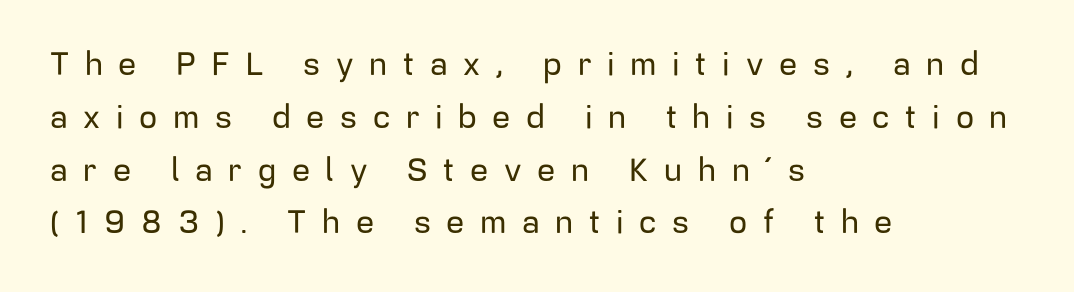
The image shows 32 px sans-serif type, upright; set left-aligned, normal line spacing (1.65x), unusually wide letter spacing (+0.49 em), not underlined; low stroke contrast and a medium x-height.
